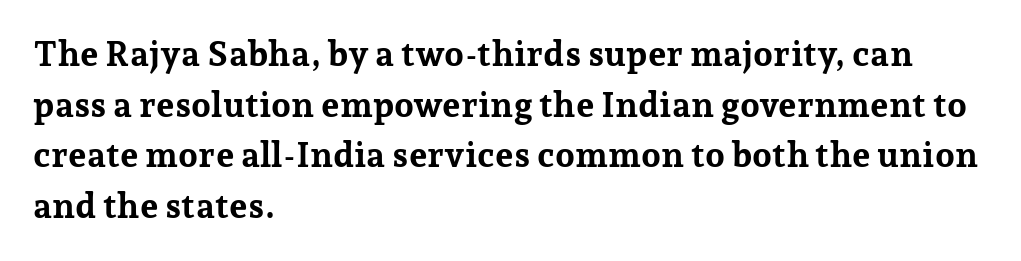
{"serif": "yes", "italic": "no", "bold": "yes", "weight": "bold", "width": "normal", "stroke_contrast": "low", "x_height": "medium", "monospaced": "no", "underline": "no", "align": "left", "line_spacing": "normal", "line_spacing_ratio": 1.45, "letter_spacing": "normal", "letter_spacing_em": 0.0, "glyph_px": 35}
